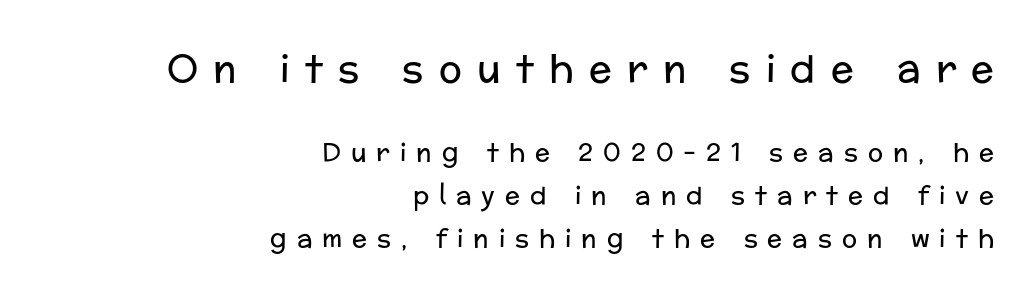
The image shows 38 px regular-weight sans-serif type, upright; set right-aligned, line spacing 1.71x, unusually wide letter spacing (+0.4 em), not underlined; the first (top) block is 1.52x larger; low stroke contrast and a medium x-height.
